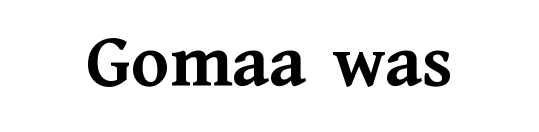
Q: Is the text bold? A: Yes.
Q: Is the text italic (slanted)? A: No, it is upright.
Q: Is the typeface a serif or a sans-serif typeface? A: Serif.
Q: Is the text underlined? A: No.
Q: Is the spacing between letters normal or unusually wide? A: Normal.
Q: Width (condensed, normal, or wide)? A: Normal.
Q: Stroke contrast? A: Medium.
Q: x-height? A: Medium.
Q: Monospaced? A: No.
